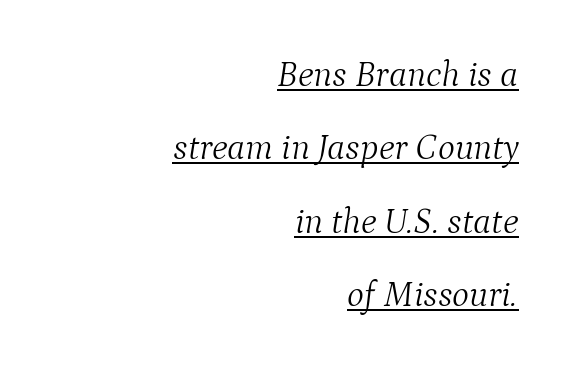
The image shows 36 px light serif type, italic (leaning right); set right-aligned, loose line spacing (2.04x), normal letter spacing, underlined; medium stroke contrast and a medium x-height.
